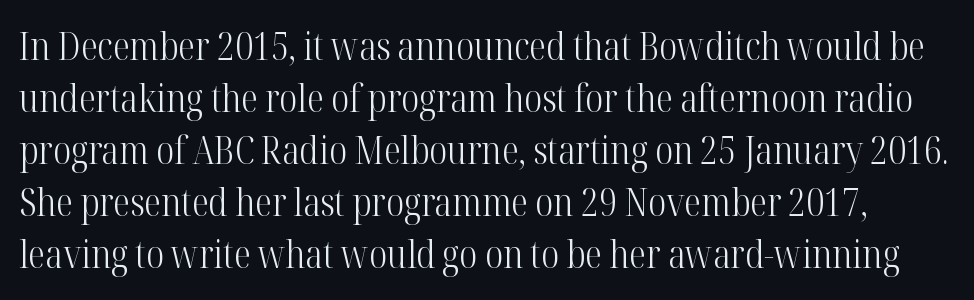
Q: Is the text bold? A: No.
Q: Is the text italic (slanted)? A: No, it is upright.
Q: Is the typeface a serif or a sans-serif typeface? A: Serif.
Q: Is the text underlined? A: No.
Q: Is the spacing between letters normal or unusually wide? A: Normal.
Q: Is the spacing between lines tight, normal or loose? A: Normal.
Q: Width (condensed, normal, or wide)? A: Condensed.
Q: Stroke contrast? A: High.
Q: x-height? A: Medium.
Q: Monospaced? A: No.
